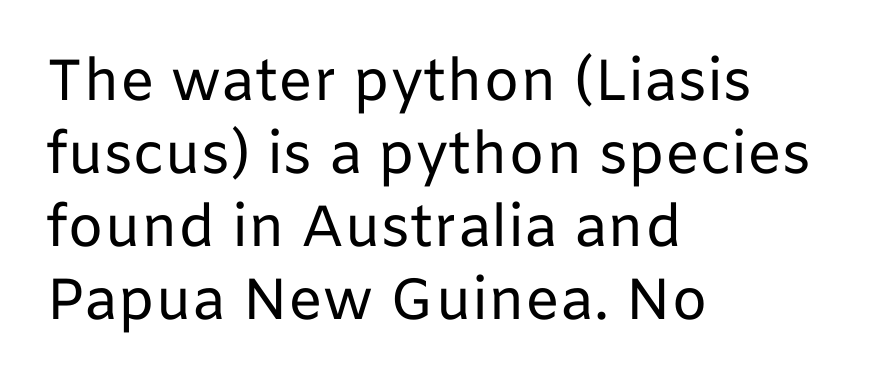
The image shows 58 px regular-weight sans-serif type, upright; set left-aligned, normal line spacing (1.26x), normal letter spacing, not underlined; low stroke contrast and a medium x-height.
